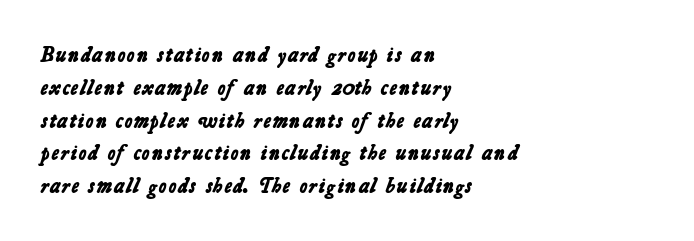
{"bold": "yes", "underline": "no", "align": "left", "line_spacing": "normal", "line_spacing_ratio": 1.56, "letter_spacing": "normal", "letter_spacing_em": 0.0, "glyph_px": 21}
